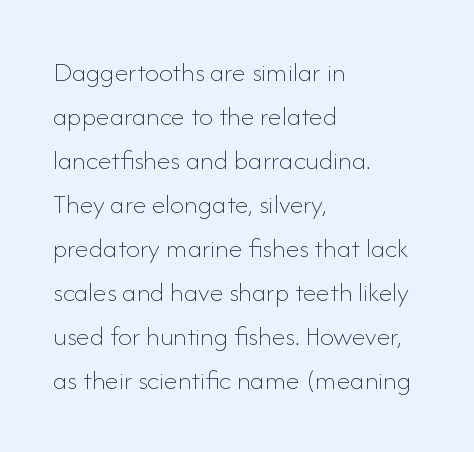
The image shows 28 px thin type, upright; set left-aligned, normal line spacing (1.57x), normal letter spacing, not underlined; low stroke contrast and a small x-height.
